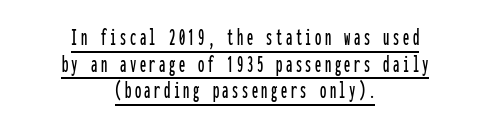
The image shows 25 px text type, upright; set centered, tight line spacing (1.07x), underlined.
